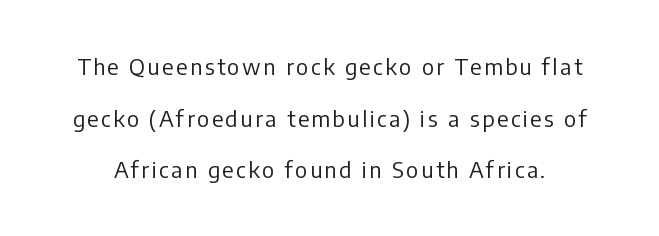
The image shows 22 px text type, upright; set loose line spacing (2.35x), not underlined.
